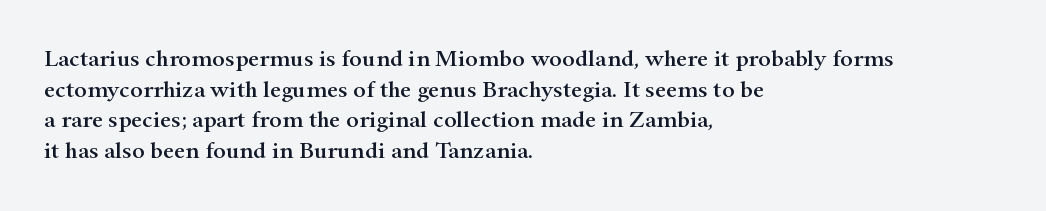
The image shows 24 px text type, upright; set left-aligned, normal line spacing (1.28x), normal letter spacing, not underlined.
